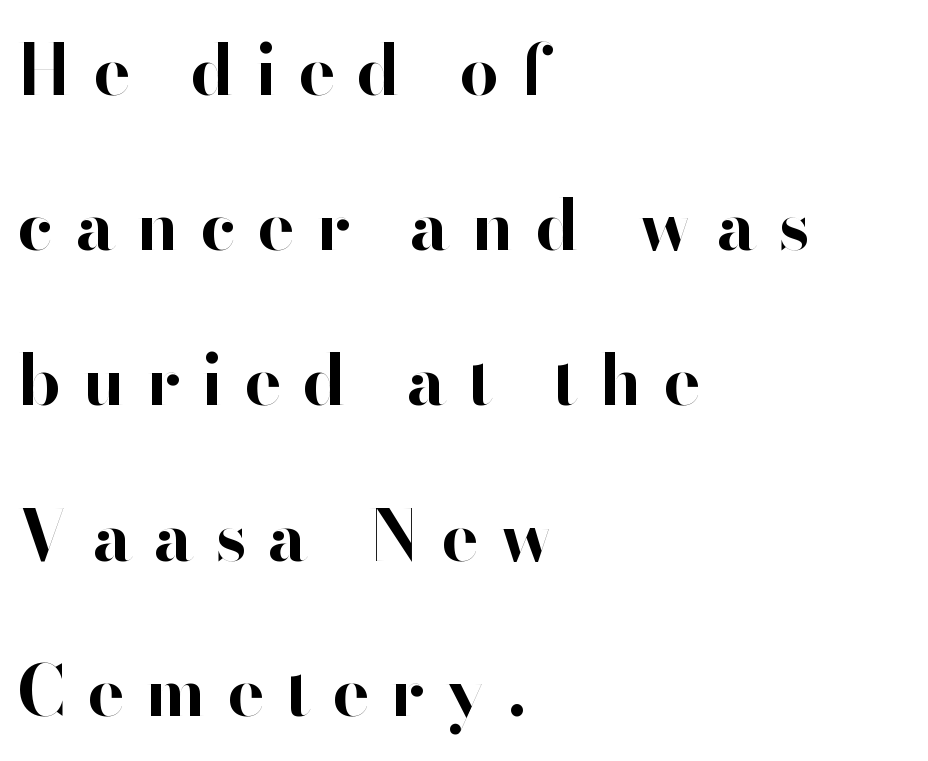
Q: Is the text bold? A: Yes.
Q: Is the text italic (slanted)? A: No, it is upright.
Q: Is the typeface a serif or a sans-serif typeface? A: Sans-serif.
Q: Is the text underlined? A: No.
Q: How is the paragraph aligned? A: Left-aligned.
Q: Is the spacing between letters normal or unusually wide? A: Unusually wide.
Q: Is the spacing between lines tight, normal or loose? A: Loose.
Q: Width (condensed, normal, or wide)? A: Normal.
Q: Stroke contrast? A: High.
Q: x-height? A: Small.
Q: Monospaced? A: No.
